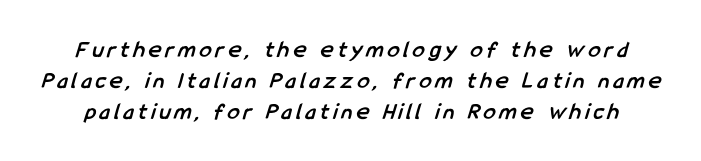
{"bold": "yes", "underline": "no", "line_spacing": "normal", "line_spacing_ratio": 1.29, "glyph_px": 24}
